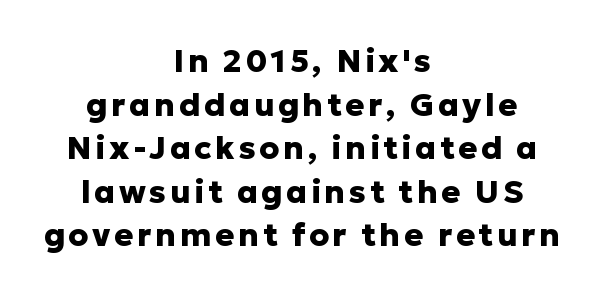
The passage shown is emphatically bold. The paragraph shown floats in the horizontal middle. Check the space under the baseline: it is left empty. These lines sit exactly where default settings would place them. Unlike a traditional serif, this face leaves its strokes unadorned.
